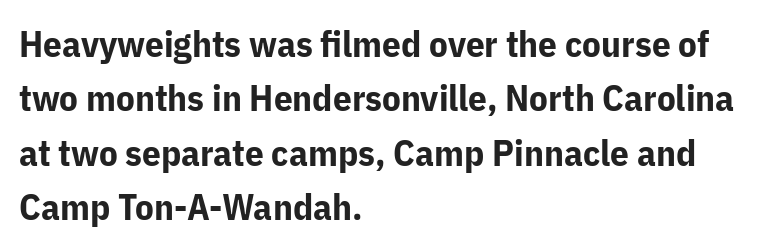
Q: Is the text bold? A: Yes.
Q: Is the text italic (slanted)? A: No, it is upright.
Q: Is the typeface a serif or a sans-serif typeface? A: Sans-serif.
Q: Is the text underlined? A: No.
Q: How is the paragraph aligned? A: Left-aligned.
Q: Is the spacing between letters normal or unusually wide? A: Normal.
Q: Is the spacing between lines tight, normal or loose? A: Normal.
Q: Width (condensed, normal, or wide)? A: Normal.
Q: Stroke contrast? A: Low.
Q: x-height? A: Medium.
Q: Monospaced? A: No.
